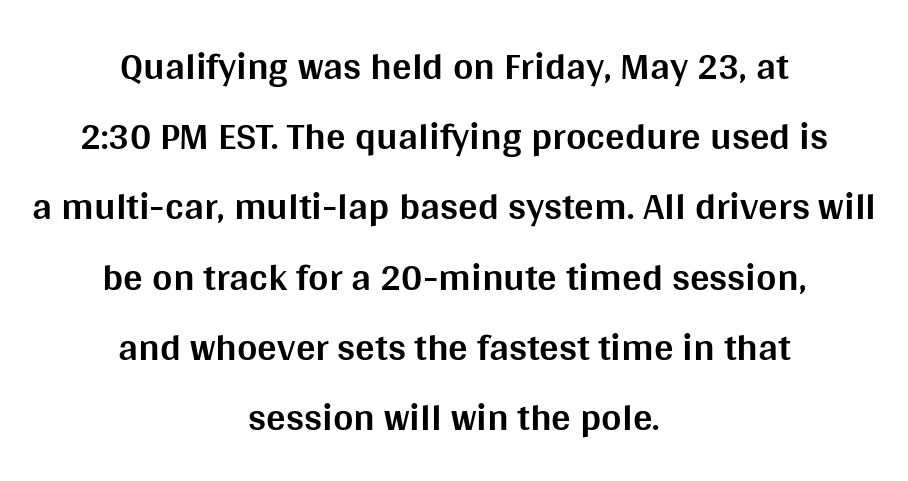
Notice how the passage keeps no hard edge, just a central spine. This sample uses plain, unmodified letter spacing. In terms of weight, the rendering is a true, heavy bold. Proportional: the letters do not fall into vertical columns. These lines are composed in type without serifs. The glyphs are unaccompanied by any horizontal stroke below them.
